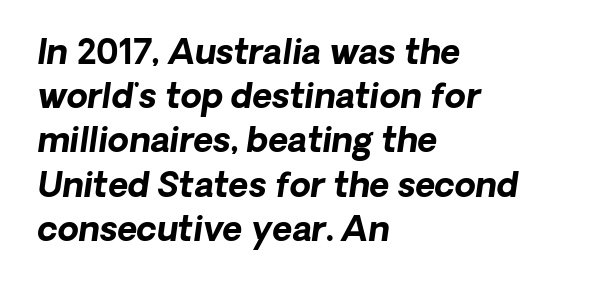
The image shows 34 px bold sans-serif type; set left-aligned, normal line spacing (1.3x), normal letter spacing, not underlined; low stroke contrast and a medium x-height.
